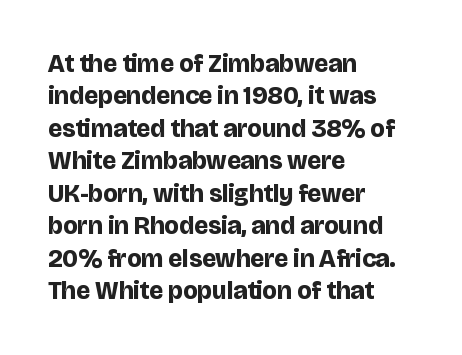
The image shows 25 px bold type, upright; set left-aligned, normal line spacing (1.3x), normal letter spacing, not underlined.
